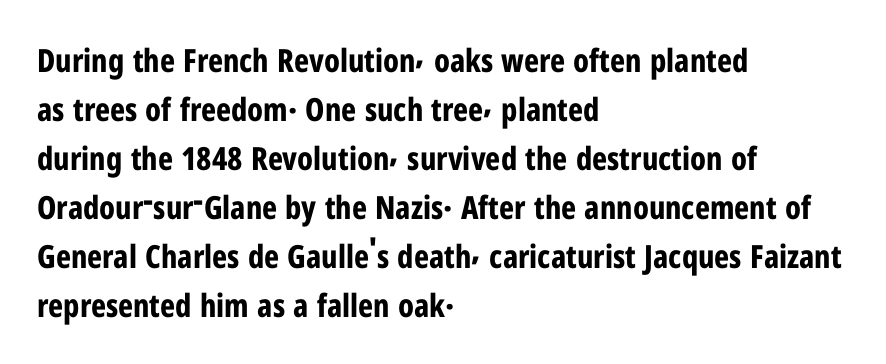
The image shows 32 px bold, condensed sans-serif type, upright; set left-aligned, normal line spacing (1.53x), normal letter spacing, not underlined; low stroke contrast and a medium x-height.
